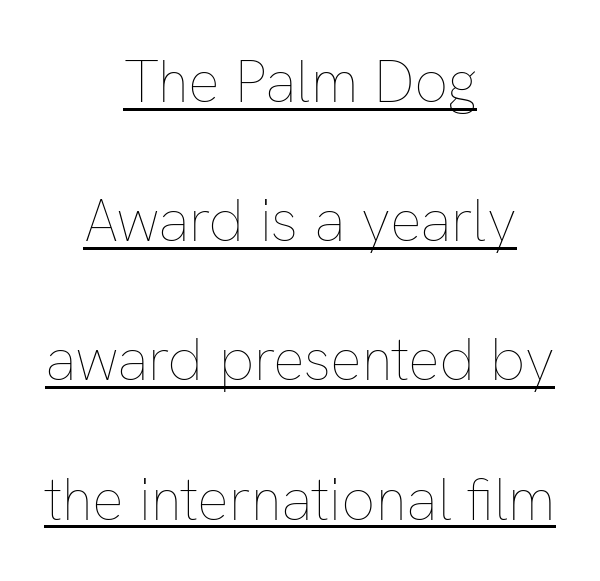
The image shows 59 px thin type, upright; set centered, loose line spacing (2.36x), normal letter spacing, underlined; low stroke contrast and a medium x-height.
